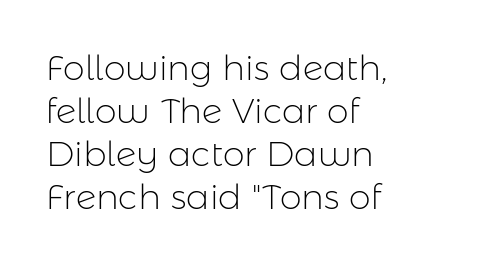
The image shows 35 px light sans-serif type, upright; set left-aligned, line spacing 1.23x, normal letter spacing, not underlined; low stroke contrast and a medium x-height.
